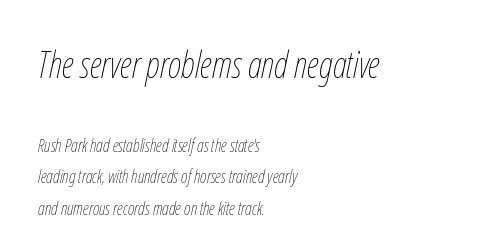
The image shows 37 px thin, condensed type, italic (leaning right); set left-aligned, line spacing 1.74x, normal letter spacing, not underlined; the first (top) block is 2.06x larger; low stroke contrast and a medium x-height.
